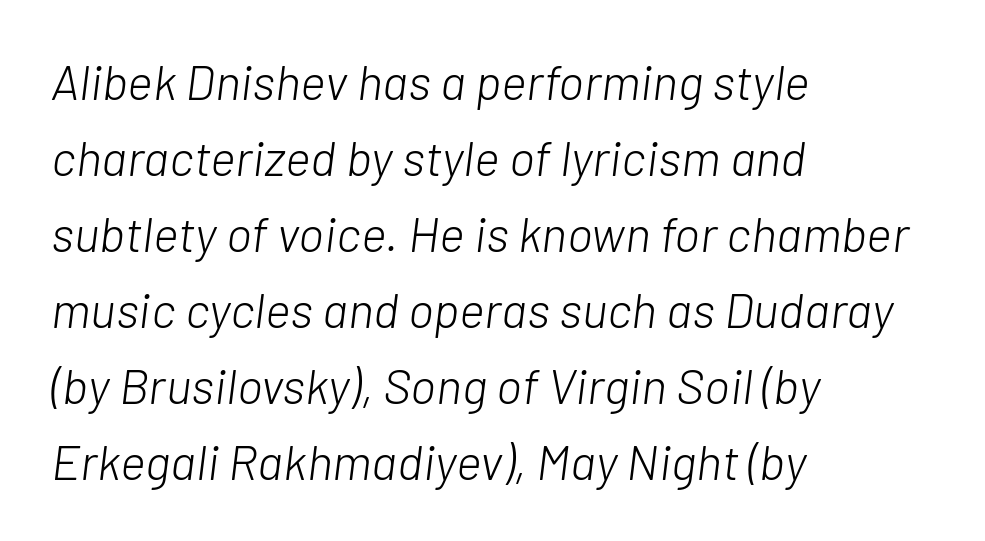
The image shows 49 px light type, italic (leaning right); set left-aligned, normal line spacing (1.55x), normal letter spacing, not underlined; low stroke contrast and a medium x-height.
